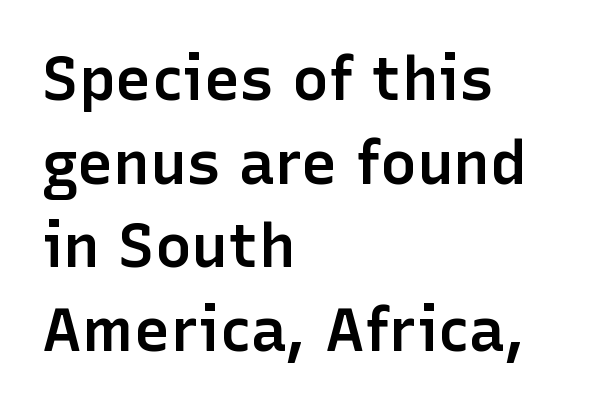
Is this a fixed-width face? No — the glyphs have proportional, varying widths. The line texture is even and compact thanks to regular tracking. Bare-footed words on every line. These lines are composed in type without serifs.
